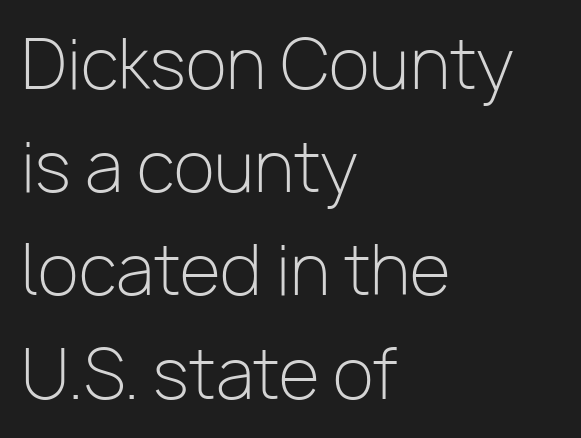
Q: Is the text bold? A: No.
Q: Is the text italic (slanted)? A: No, it is upright.
Q: Is the typeface a serif or a sans-serif typeface? A: Sans-serif.
Q: Is the text underlined? A: No.
Q: How is the paragraph aligned? A: Left-aligned.
Q: Is the spacing between letters normal or unusually wide? A: Normal.
Q: Is the spacing between lines tight, normal or loose? A: Normal.
Q: Width (condensed, normal, or wide)? A: Normal.
Q: Stroke contrast? A: Low.
Q: x-height? A: Medium.
Q: Monospaced? A: No.
